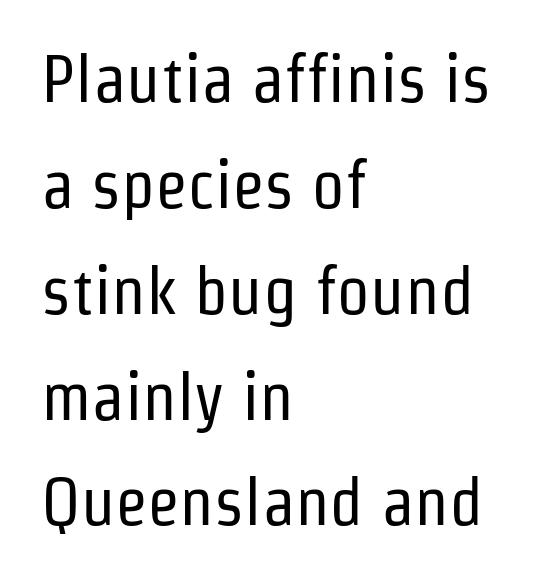
Nobody drew a line under any word here. This sample uses plain, unmodified letter spacing. The typeface has the unassuming heft of standard copy or less. This rendering uses left alignment, leaving the right contour irregular. I'd call this a sans setting — the letters go barefoot. Interline gaps are of average width in this sample.
